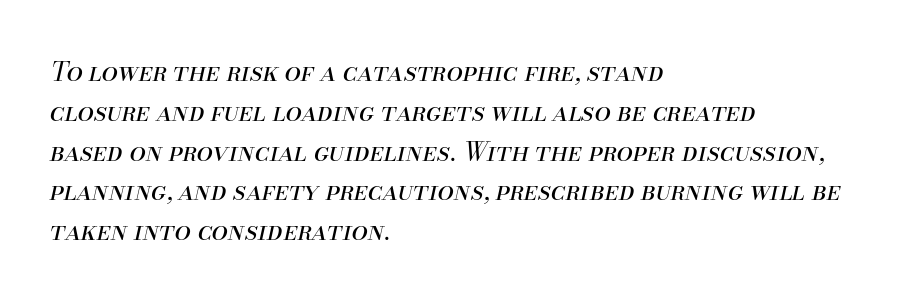
Q: Is the text bold? A: No.
Q: Is the text italic (slanted)? A: Yes, it leans right by about 13 degrees.
Q: Is the text underlined? A: No.
Q: How is the paragraph aligned? A: Left-aligned.
Q: Is the spacing between letters normal or unusually wide? A: Normal.
Q: Is the spacing between lines tight, normal or loose? A: Normal.
